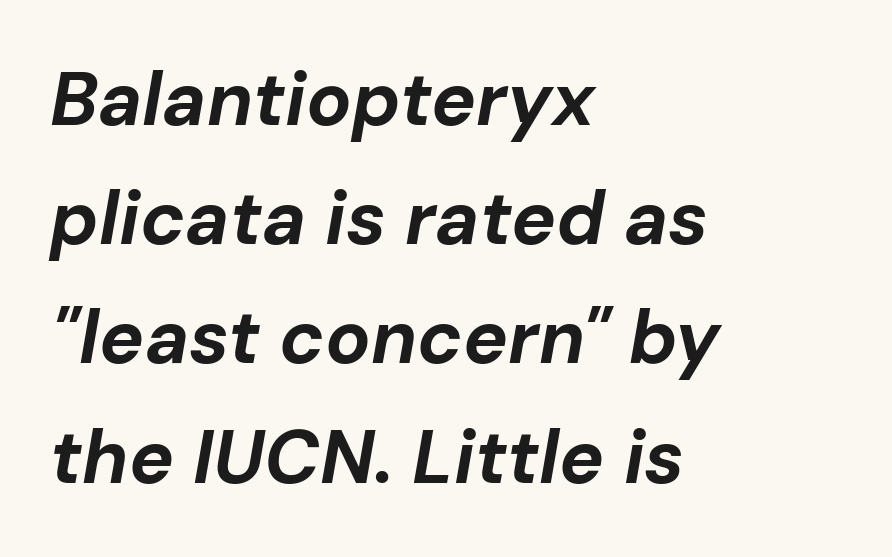
The leading is moderate, giving the passage an even texture. Type without underlining. Each letter keeps its own natural width here, so spacing adapts to shape. The passage shown leans; its letterforms are oblique.
